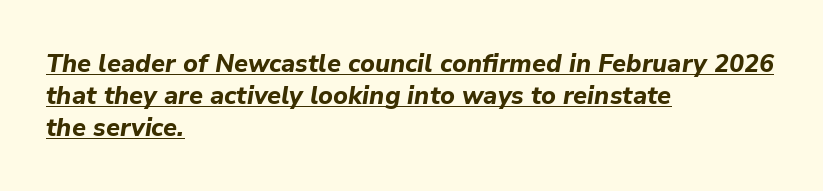
Q: Is the text bold? A: Yes.
Q: Is the text italic (slanted)? A: Yes, it leans right by about 9 degrees.
Q: Is the text underlined? A: Yes.
Q: How is the paragraph aligned? A: Left-aligned.
Q: Is the spacing between letters normal or unusually wide? A: Normal.
Q: Is the spacing between lines tight, normal or loose? A: Normal.
